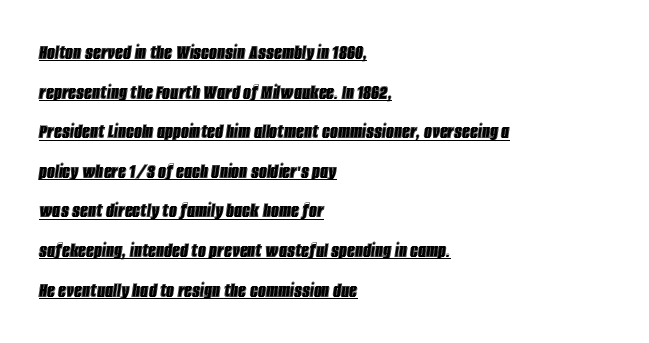
The image shows 22 px text type, italic (leaning right); set left-aligned, line spacing 1.8x, normal letter spacing, underlined.
